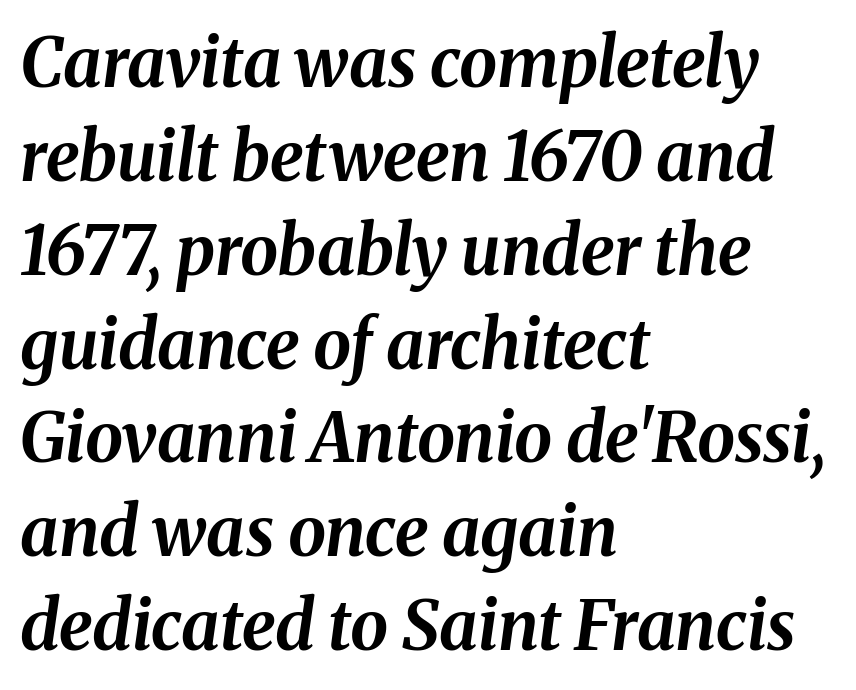
Q: Is the text bold? A: Yes.
Q: Is the text italic (slanted)? A: Yes, it leans right by about 8 degrees.
Q: Is the text underlined? A: No.
Q: How is the paragraph aligned? A: Left-aligned.
Q: Is the spacing between letters normal or unusually wide? A: Normal.
Q: Is the spacing between lines tight, normal or loose? A: Normal.
Q: Width (condensed, normal, or wide)? A: Normal.
Q: Stroke contrast? A: Medium.
Q: x-height? A: Medium.
Q: Monospaced? A: No.
